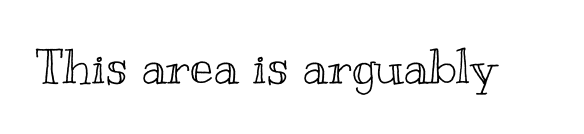
The image shows 49 px wide type, upright; set normal letter spacing, not underlined; a small x-height.
